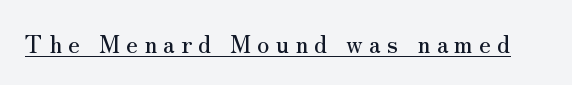
{"italic": "no", "underline": "yes", "letter_spacing": "wide", "letter_spacing_em": 0.26, "glyph_px": 24}
